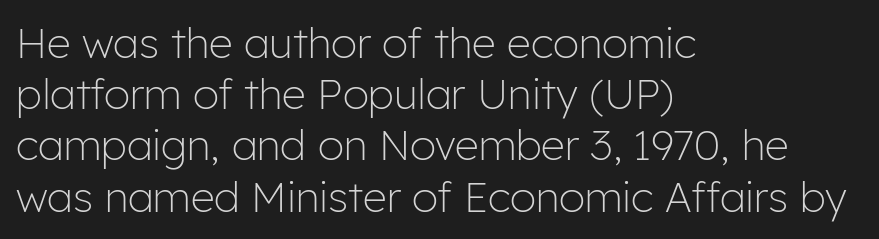
{"serif": "no", "italic": "no", "bold": "no", "weight": "light", "width": "normal", "stroke_contrast": "low", "x_height": "medium", "monospaced": "no", "underline": "no", "align": "left", "line_spacing_ratio": 1.22, "letter_spacing": "normal", "letter_spacing_em": 0.0, "glyph_px": 42}
